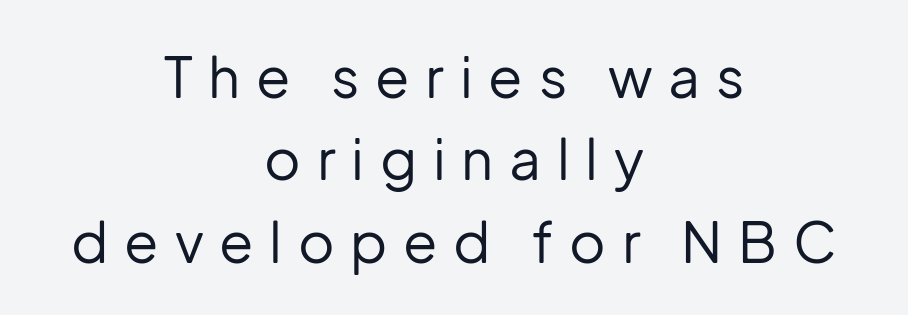
The passage is arranged like a title page — every line centered. Observe the absence of serifs on each vertical stroke in this sample. A quiet, ordinary-to-light weight characterises the typeface. How would I describe the line gaps? Plain and ordinary.
